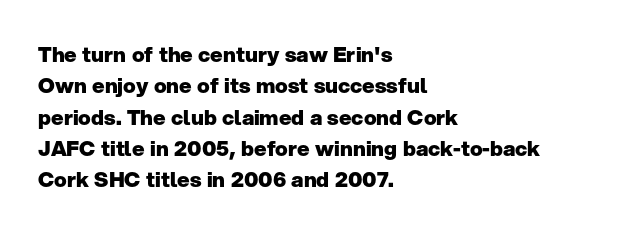
The passage shown is emphatically bold. The specimen reads as upright at a glance. Alignment: flush left. What stands out about the letter spacing? Nothing — it is the standard amount. The block of text has a typical density, with ordinary space between rows. The words here are not underlined.
